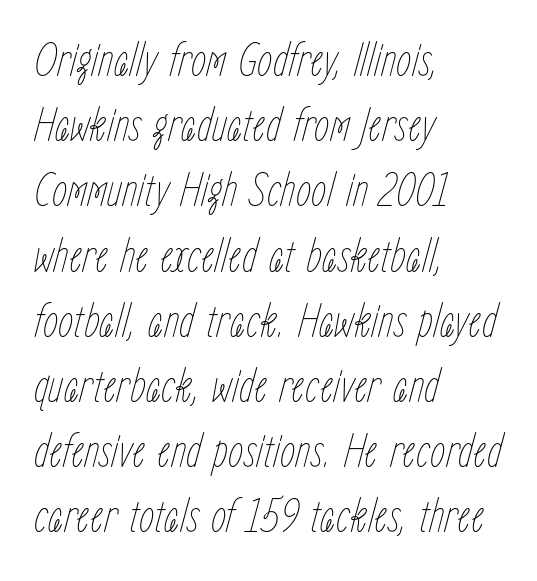
Yep, that's italic — everything's leaning. Letters rest on an invisible, unmarked baseline. Looks like regular typesetting: each glyph gets only the width it needs. Nothing unusual about the tracking: characters are spaced as the font intends.
